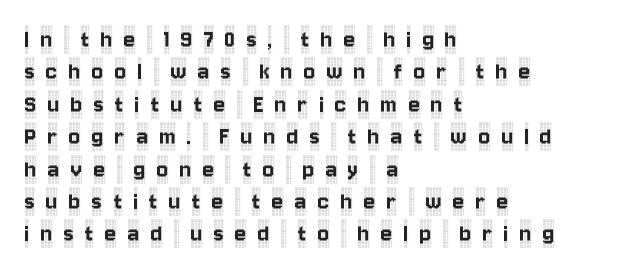
Do the letters lean? They stand straight. The strip under each line holds only bare page. These lines stack with their left ends in a neat column. Spacing between characters has been opened up far beyond the box default.
